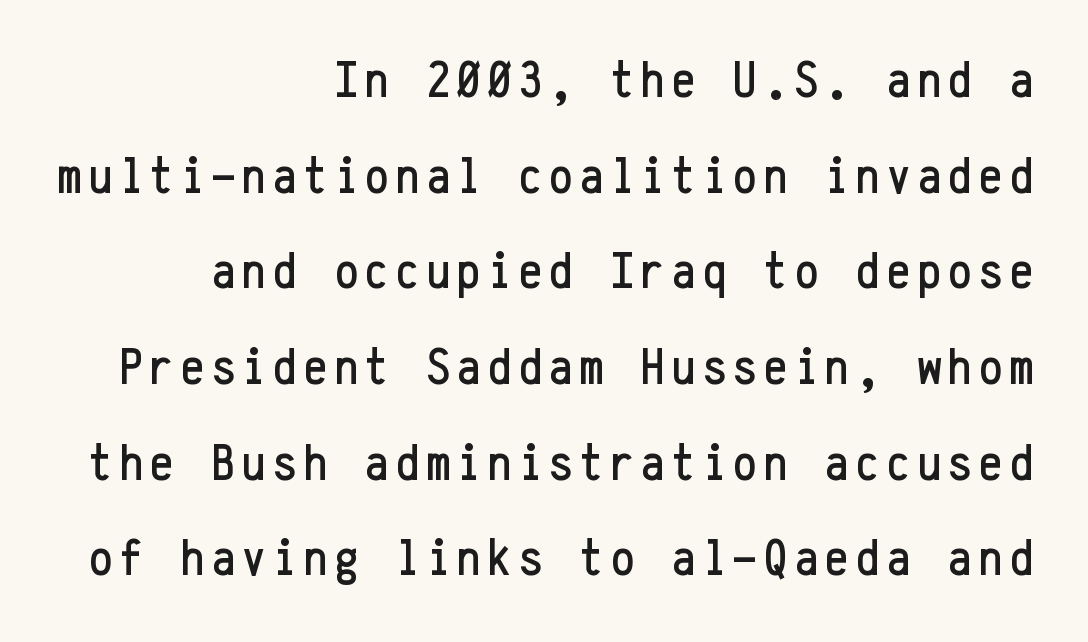
Look at the bottom of the vertical strokes: they stop flat, with no serifs. Each line ends at the same right margin while the left side varies. Every character here occupies the same horizontal width, giving the sample a typewriter-like rhythm. A roman cut, with each character standing at attention. Clear beneath every line of the passage.
